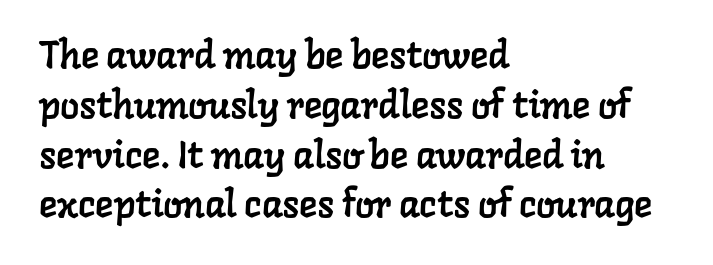
The space directly below the letters is spotless. The font family rendered here belongs to the serif group. Character widths vary here, with narrow letters taking less room than wide ones. Compared with typical paragraphs, the rows here are spaced about the same.
